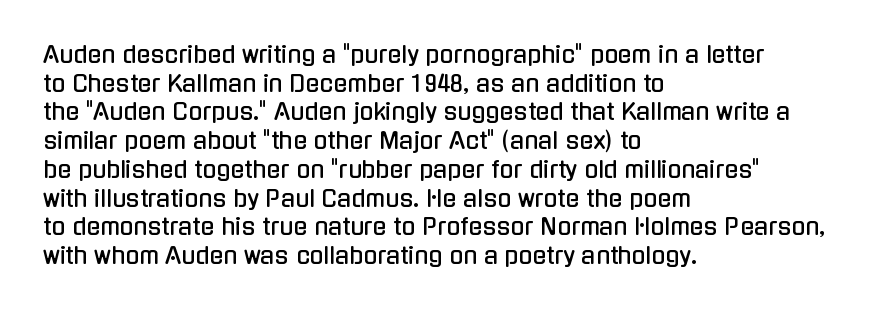
Q: Is the text italic (slanted)? A: No, it is upright.
Q: Is the text underlined? A: No.
Q: How is the paragraph aligned? A: Left-aligned.
Q: Is the spacing between letters normal or unusually wide? A: Normal.
Q: Is the spacing between lines tight, normal or loose? A: Normal.
